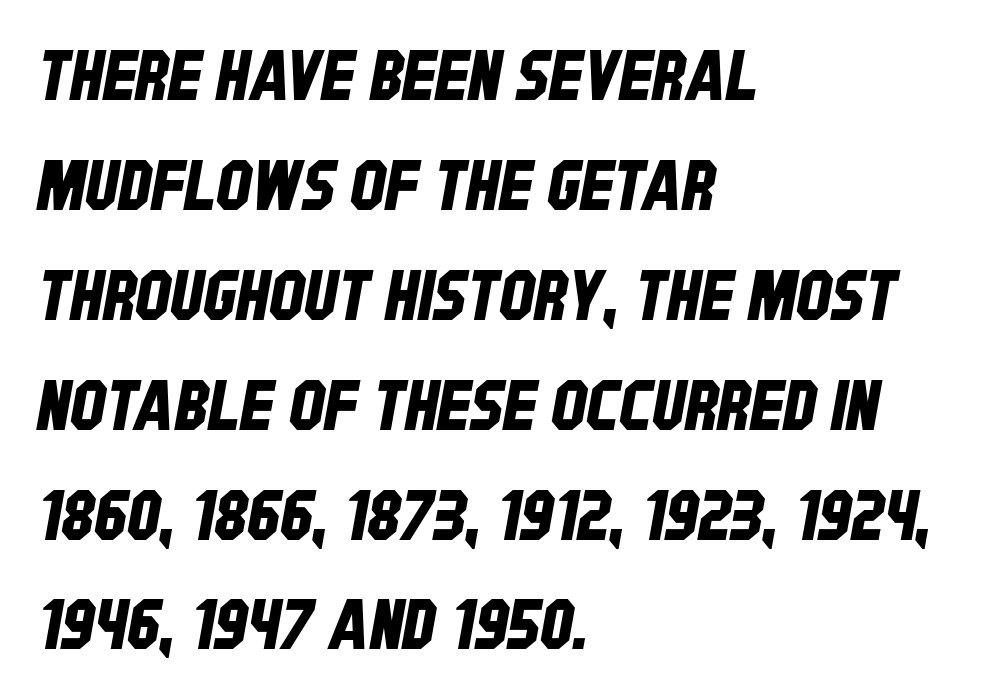
Q: Is the typeface a serif or a sans-serif typeface? A: Sans-serif.
Q: Is the text underlined? A: No.
Q: How is the paragraph aligned? A: Left-aligned.
Q: Is the spacing between letters normal or unusually wide? A: Normal.
Q: Is the spacing between lines tight, normal or loose? A: Normal.
Q: Width (condensed, normal, or wide)? A: Condensed.
Q: Stroke contrast? A: Low.
Q: x-height? A: Large.
Q: Monospaced? A: No.
